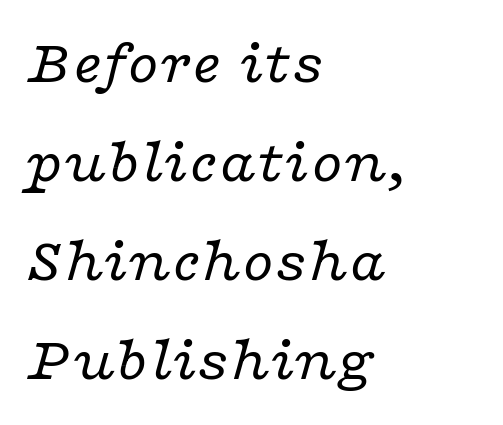
The image shows 63 px regular-weight, wide serif type, italic (leaning right); set left-aligned, normal line spacing (1.57x), normal letter spacing, not underlined; low stroke contrast and a medium x-height.
